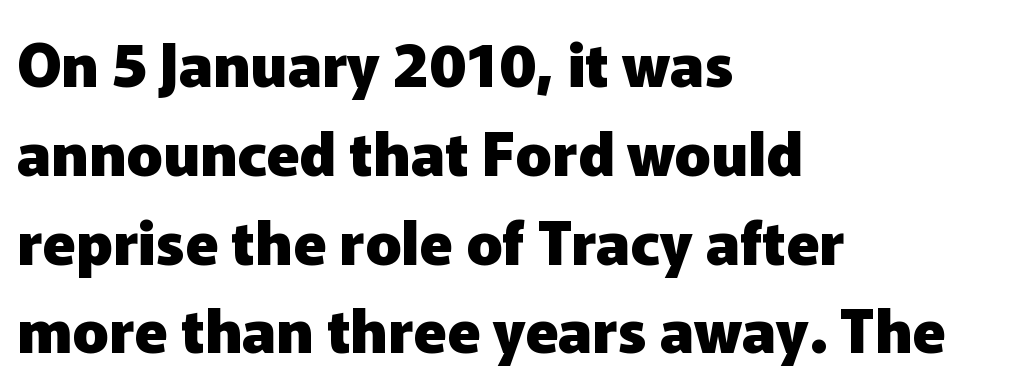
{"serif": "no", "italic": "no", "bold": "yes", "weight": "heavy", "width": "normal", "stroke_contrast": "low", "x_height": "medium", "monospaced": "no", "underline": "no", "align": "left", "line_spacing": "normal", "line_spacing_ratio": 1.48, "letter_spacing": "normal", "letter_spacing_em": 0.0, "glyph_px": 60}
